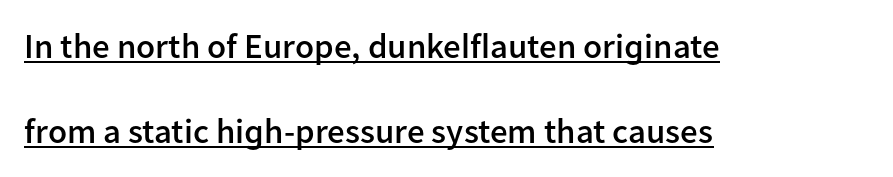
{"serif": "no", "italic": "no", "bold": "semi", "weight": "semibold", "width": "normal", "stroke_contrast": "low", "x_height": "medium", "monospaced": "no", "underline": "yes", "align": "left", "line_spacing": "loose", "line_spacing_ratio": 2.44, "letter_spacing": "normal", "letter_spacing_em": 0.0, "glyph_px": 35}
